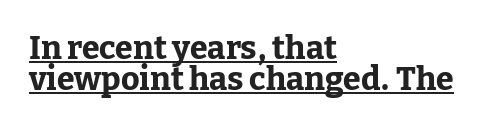
Quick note: not italic, upright. Looks like regular typesetting: each glyph gets only the width it needs. Every letter is thick-stroked: bold, no question. The ragged edge is on the right, which tells us the setting is flush left. Vertically, the passage feels compressed, each row crowding the next. Notice how a bar underscores the lettering throughout.
